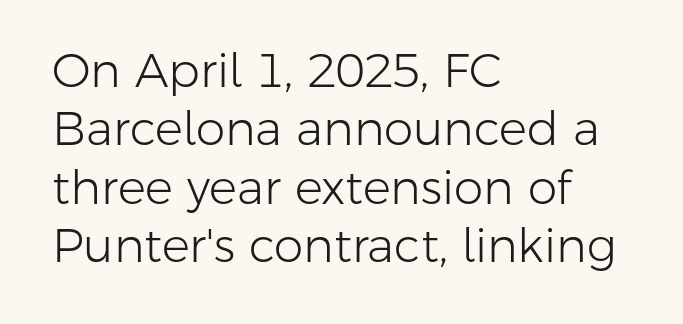
The image shows 47 px light sans-serif type, upright; set left-aligned, line spacing 1.24x, normal letter spacing, not underlined; low stroke contrast and a medium x-height.
